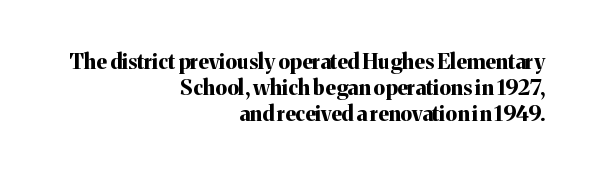
Q: Is the text bold? A: Yes.
Q: Is the text italic (slanted)? A: No, it is upright.
Q: Is the text underlined? A: No.
Q: How is the paragraph aligned? A: Right-aligned.
Q: Is the spacing between letters normal or unusually wide? A: Normal.
Q: Is the spacing between lines tight, normal or loose? A: Normal.
